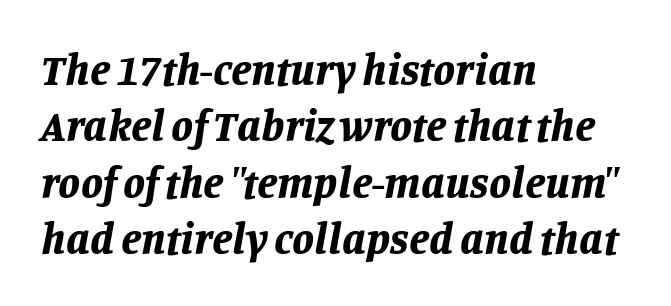
Q: Is the text bold? A: Yes.
Q: Is the text italic (slanted)? A: Yes, it leans right by about 11 degrees.
Q: Is the text underlined? A: No.
Q: How is the paragraph aligned? A: Left-aligned.
Q: Is the spacing between letters normal or unusually wide? A: Normal.
Q: Is the spacing between lines tight, normal or loose? A: Normal.
Q: Width (condensed, normal, or wide)? A: Normal.
Q: Stroke contrast? A: Low.
Q: x-height? A: Large.
Q: Monospaced? A: No.
